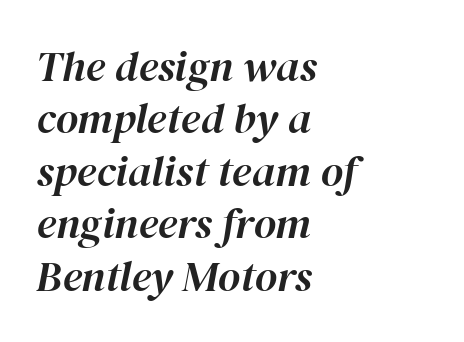
{"italic": "yes", "lean": "right", "slant_degrees": 12, "width": "normal", "stroke_contrast": "high", "x_height": "medium", "monospaced": "no", "underline": "no", "align": "left", "line_spacing_ratio": 1.22, "letter_spacing": "normal", "letter_spacing_em": 0.0, "glyph_px": 43}
